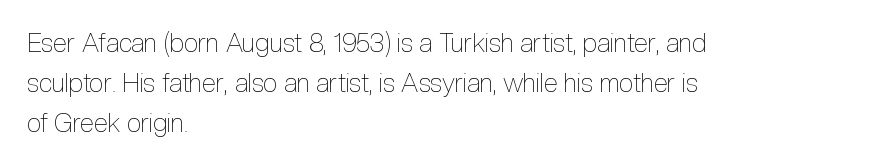
The image shows 26 px text type, upright; set left-aligned, normal line spacing (1.54x), normal letter spacing, not underlined.
